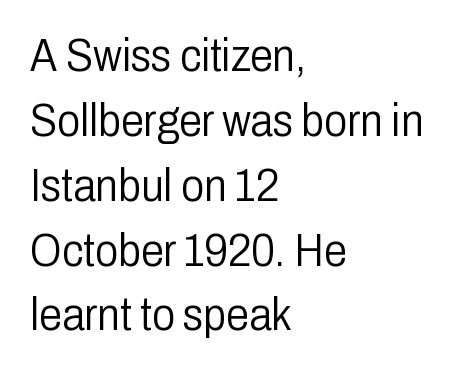
The image shows 46 px light, condensed sans-serif type, upright; set left-aligned, normal line spacing (1.41x), normal letter spacing, not underlined; low stroke contrast and a medium x-height.
